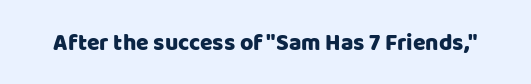
Each word holds together tightly as a unit, with standard inter-letter gaps. Posture: upright roman. The specimen omits any rule beneath the text block's lines.
